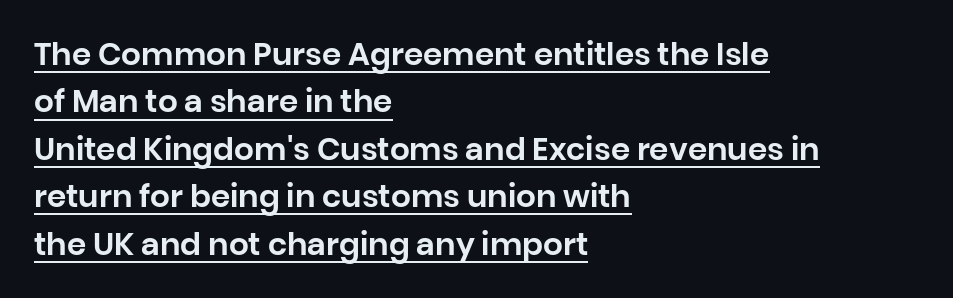
Q: Is the text italic (slanted)? A: No, it is upright.
Q: Is the typeface a serif or a sans-serif typeface? A: Sans-serif.
Q: Is the text underlined? A: Yes.
Q: How is the paragraph aligned? A: Left-aligned.
Q: Is the spacing between letters normal or unusually wide? A: Normal.
Q: Is the spacing between lines tight, normal or loose? A: Normal.
Q: Width (condensed, normal, or wide)? A: Normal.
Q: Stroke contrast? A: Low.
Q: x-height? A: Large.
Q: Monospaced? A: No.
